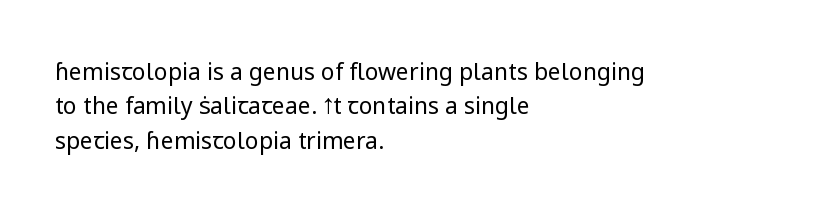
Observe the ordinary spacing: letters are neighbours, not strangers. Only glyphs here, with clear space below each row. Honestly, the row spacing looks completely unremarkable. No letter is thick-stroked: the sample isn't bold.
